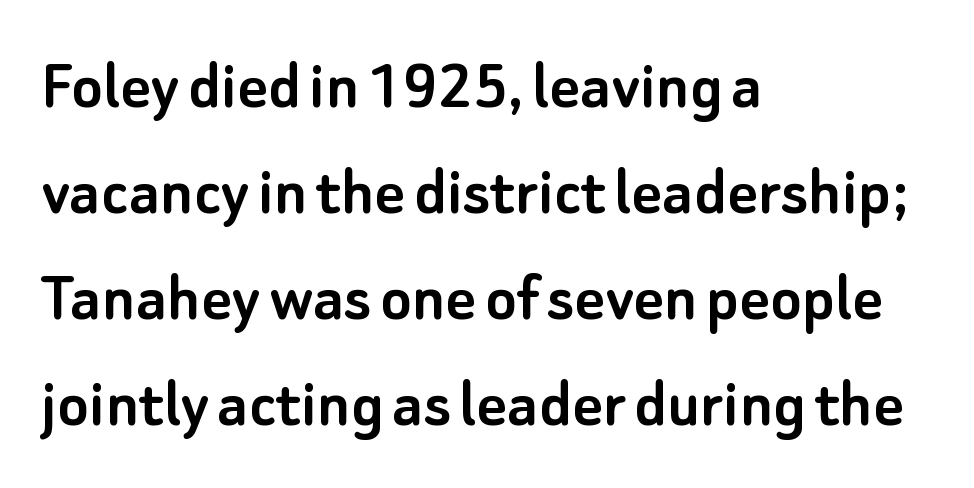
The letters stand upright; this is a roman face. Does the leading feel generous? No, just average. Underlining? Definitely not there. The type family on display is of the sans-serif kind.
